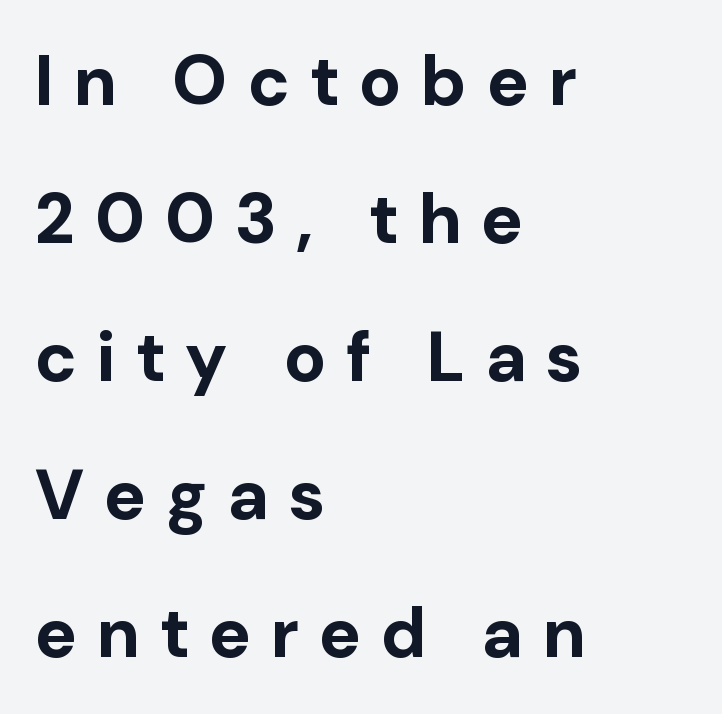
In terms of posture, this sample is upright. Any mark beneath the type? The region is blank. Pretty heavy lettering here — definitely bold. The paragraph shown leans on its left margin. Baseline-to-baseline distance is far greater than the letter height. You can tell from the bare stems that sans-serif type was used.
